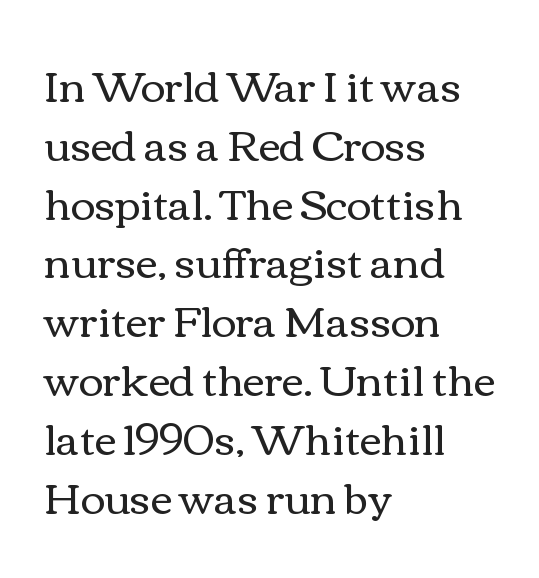
Every character sits straight up, as roman type does. This is not heavy type; no bold has been used. Type without underlining. A classic flush-left, rag-right setting is used for this passage.
